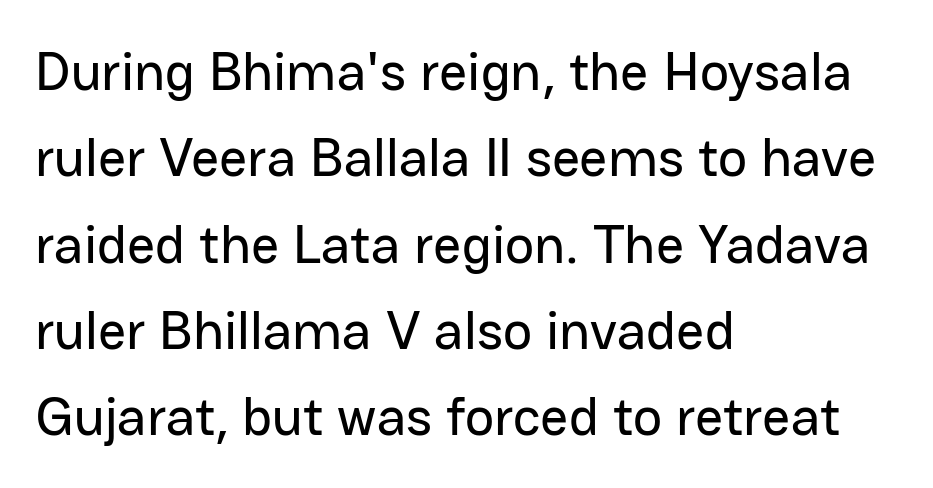
The image shows 55 px sans-serif type, upright; set left-aligned, normal line spacing (1.57x), normal letter spacing, not underlined; low stroke contrast and a medium x-height.
